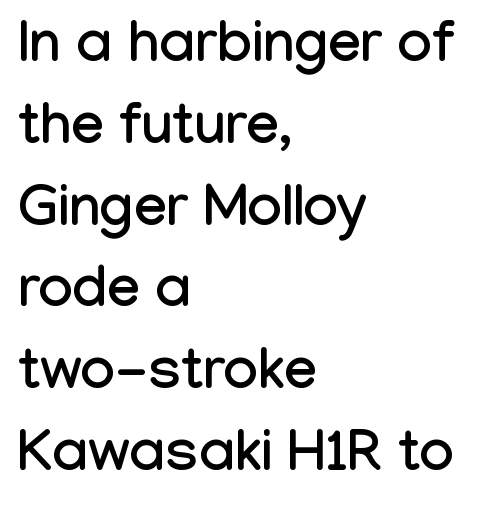
Q: Is the text italic (slanted)? A: No, it is upright.
Q: Is the typeface a serif or a sans-serif typeface? A: Sans-serif.
Q: Is the text underlined? A: No.
Q: How is the paragraph aligned? A: Left-aligned.
Q: Is the spacing between letters normal or unusually wide? A: Normal.
Q: Is the spacing between lines tight, normal or loose? A: Normal.
Q: Width (condensed, normal, or wide)? A: Condensed.
Q: Stroke contrast? A: Low.
Q: x-height? A: Medium.
Q: Monospaced? A: No.
